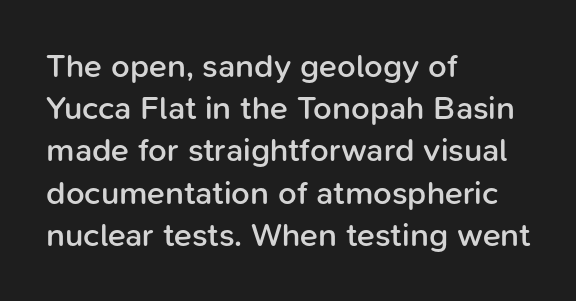
Q: Is the text bold? A: Semi-bold.
Q: Is the text italic (slanted)? A: No, it is upright.
Q: Is the typeface a serif or a sans-serif typeface? A: Sans-serif.
Q: Is the text underlined? A: No.
Q: How is the paragraph aligned? A: Left-aligned.
Q: Is the spacing between letters normal or unusually wide? A: Normal.
Q: Is the spacing between lines tight, normal or loose? A: Normal.
Q: Width (condensed, normal, or wide)? A: Normal.
Q: Stroke contrast? A: Low.
Q: x-height? A: Medium.
Q: Monospaced? A: No.
